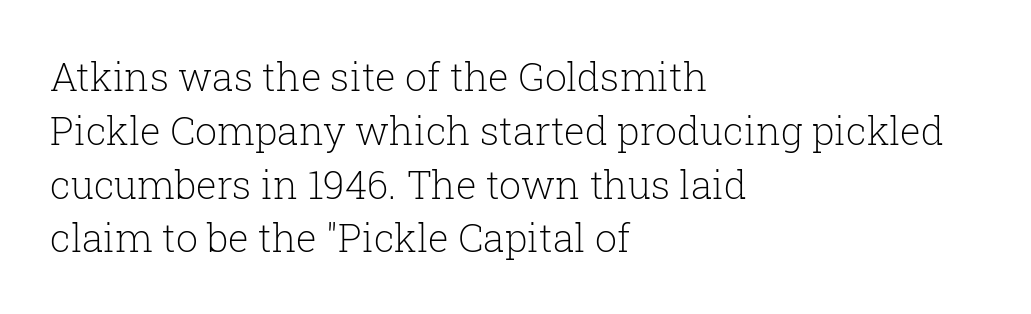
Ascenders rise straight up at ninety degrees. Unlike a clean sans, this face finishes its strokes with serifs. You could not count columns in this text — the font is proportionally spaced. The font sits on the lighter half of the weight spectrum, regular included. This sample is left-justified, so line endings fall wherever the words run out.
